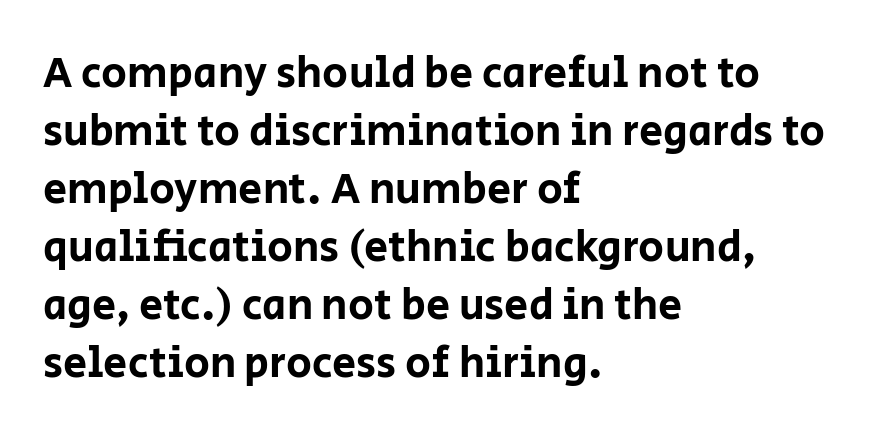
The image shows 43 px sans-serif type, upright; set left-aligned, normal line spacing (1.35x), normal letter spacing, not underlined; low stroke contrast and a large x-height.
